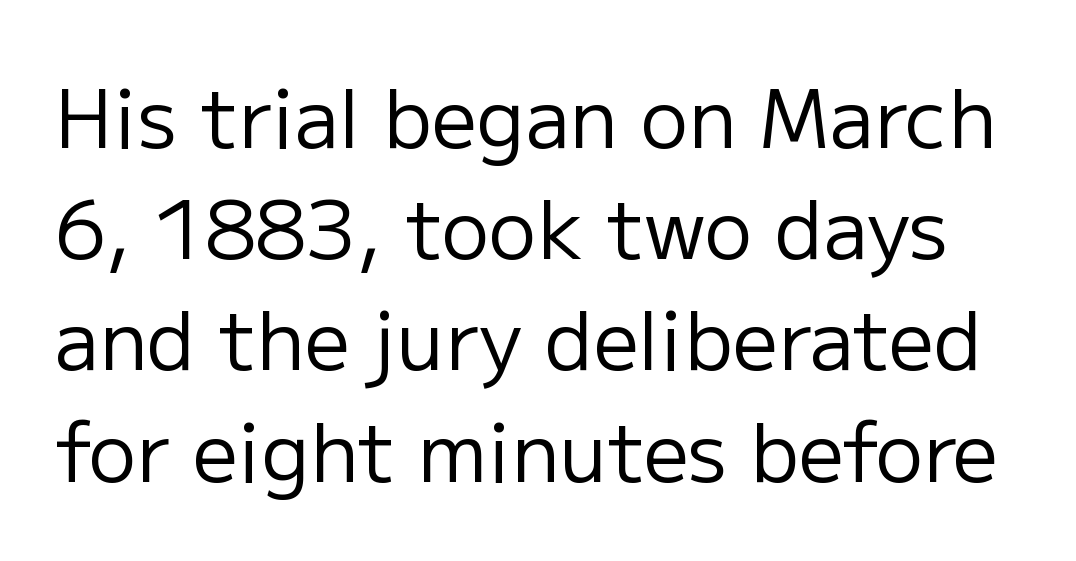
{"serif": "no", "italic": "no", "bold": "no", "weight": "regular", "width": "normal", "stroke_contrast": "low", "x_height": "medium", "monospaced": "no", "underline": "no", "line_spacing": "normal", "line_spacing_ratio": 1.39, "letter_spacing": "normal", "letter_spacing_em": 0.0, "glyph_px": 80}
